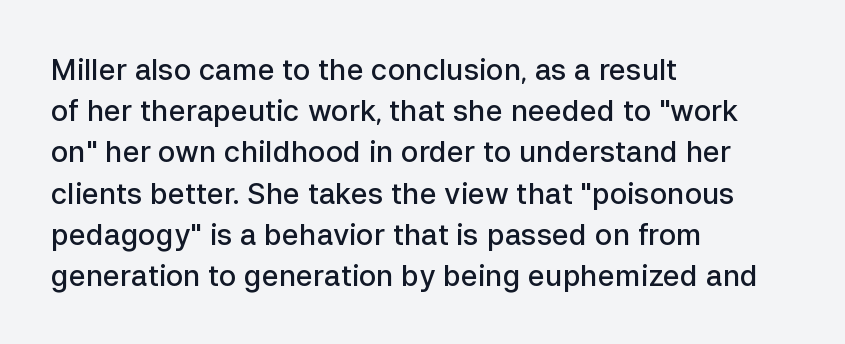
Q: Is the text bold? A: Semi-bold.
Q: Is the text italic (slanted)? A: No, it is upright.
Q: Is the typeface a serif or a sans-serif typeface? A: Sans-serif.
Q: Is the text underlined? A: No.
Q: How is the paragraph aligned? A: Left-aligned.
Q: Is the spacing between letters normal or unusually wide? A: Normal.
Q: Is the spacing between lines tight, normal or loose? A: Normal.
Q: Width (condensed, normal, or wide)? A: Normal.
Q: Stroke contrast? A: Low.
Q: x-height? A: Medium.
Q: Monospaced? A: No.
